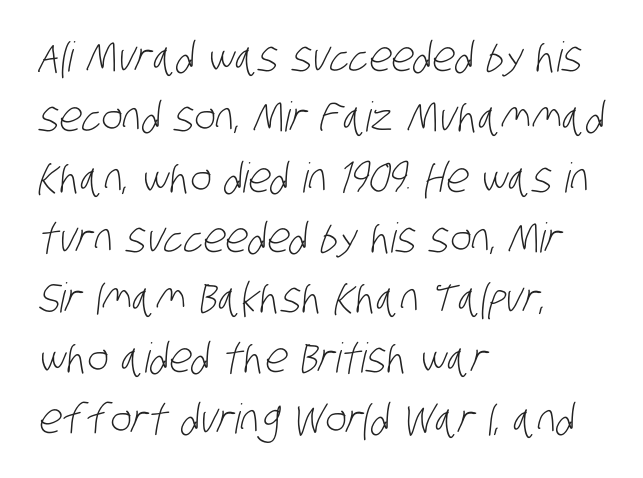
Q: Is the text bold? A: No.
Q: Is the typeface a serif or a sans-serif typeface? A: Sans-serif.
Q: Is the text underlined? A: No.
Q: How is the paragraph aligned? A: Left-aligned.
Q: Is the spacing between letters normal or unusually wide? A: Normal.
Q: Is the spacing between lines tight, normal or loose? A: Normal.
Q: Width (condensed, normal, or wide)? A: Condensed.
Q: Stroke contrast? A: Low.
Q: x-height? A: Large.
Q: Monospaced? A: No.
